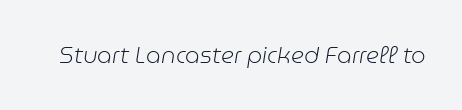
The image shows 23 px text type, italic (leaning right); set normal letter spacing, not underlined.
